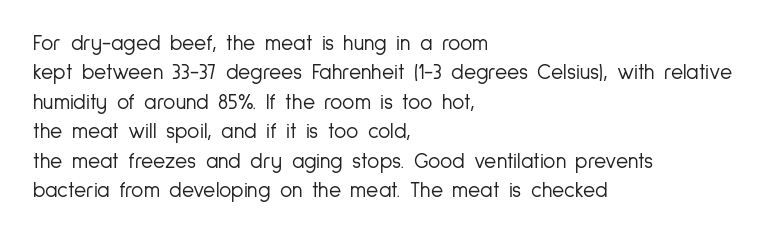
{"italic": "no", "bold": "no", "underline": "no", "align": "left", "line_spacing": "normal", "line_spacing_ratio": 1.4, "letter_spacing": "normal", "letter_spacing_em": 0.0, "glyph_px": 21}
